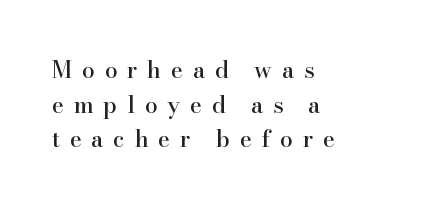
{"italic": "no", "underline": "no", "align": "left", "line_spacing": "normal", "line_spacing_ratio": 1.51, "letter_spacing": "wide", "letter_spacing_em": 0.42, "glyph_px": 23}
